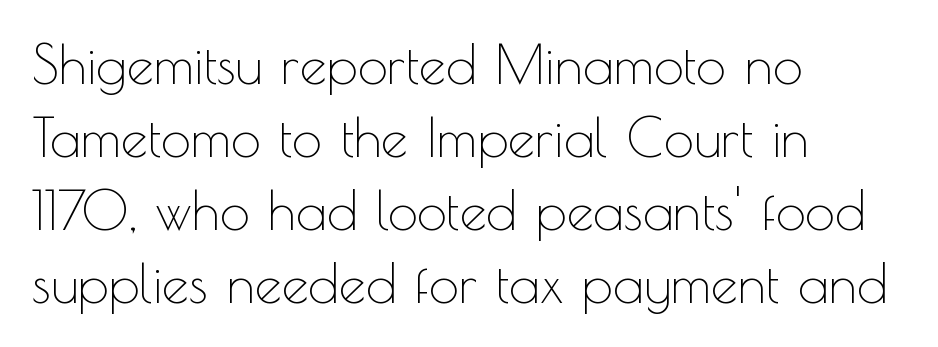
The image shows 54 px thin sans-serif type, upright; set left-aligned, normal line spacing (1.35x), normal letter spacing, not underlined; a small x-height.
